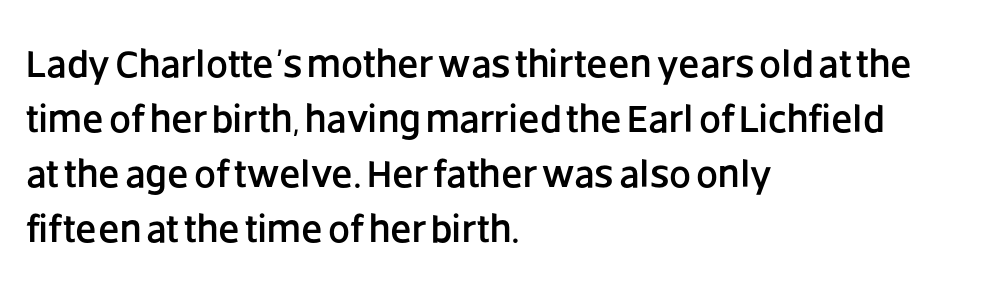
The image shows 39 px sans-serif type, upright; set left-aligned, normal line spacing (1.41x), normal letter spacing, not underlined; low stroke contrast and a large x-height.
